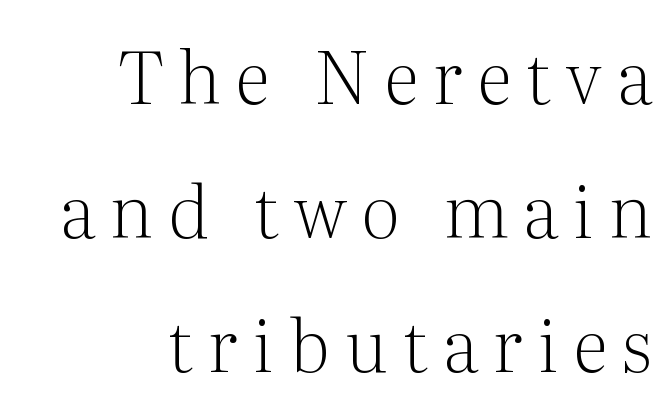
{"serif": "yes", "italic": "no", "bold": "no", "weight": "light", "width": "normal", "stroke_contrast": "medium", "x_height": "medium", "monospaced": "no", "underline": "no", "align": "right", "line_spacing_ratio": 1.86, "letter_spacing": "wide", "letter_spacing_em": 0.21, "glyph_px": 72}
